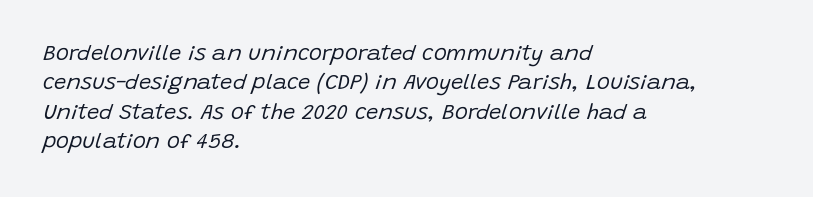
Caption: multi-line text, flush left, ragged right. This sample uses an oblique cut, with every glyph tilted off the vertical. Unmarked baselines from the first word to the last. The line texture is even and compact thanks to regular tracking. The leading is moderate, giving the passage an even texture.
